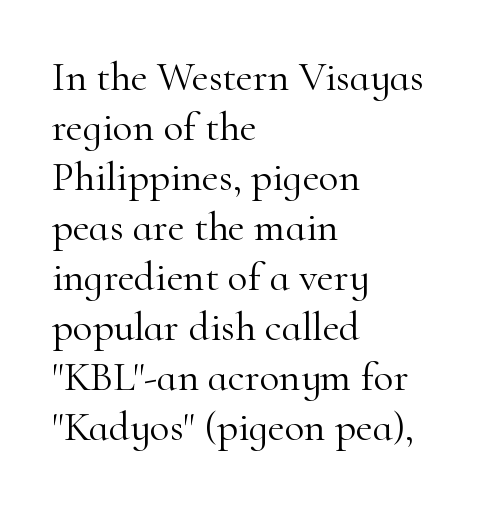
Is the letter spacing exaggerated? No — it looks like the ordinary default. The lettering stays uniformly vertical, giving the passage a roman look. The letters advance in unequal steps, a hallmark of proportional type. The rendering shows small feet on the letterforms — a serif design. One-word summary of the alignment: left. Anything drawn beneath the words? Only blank space.
